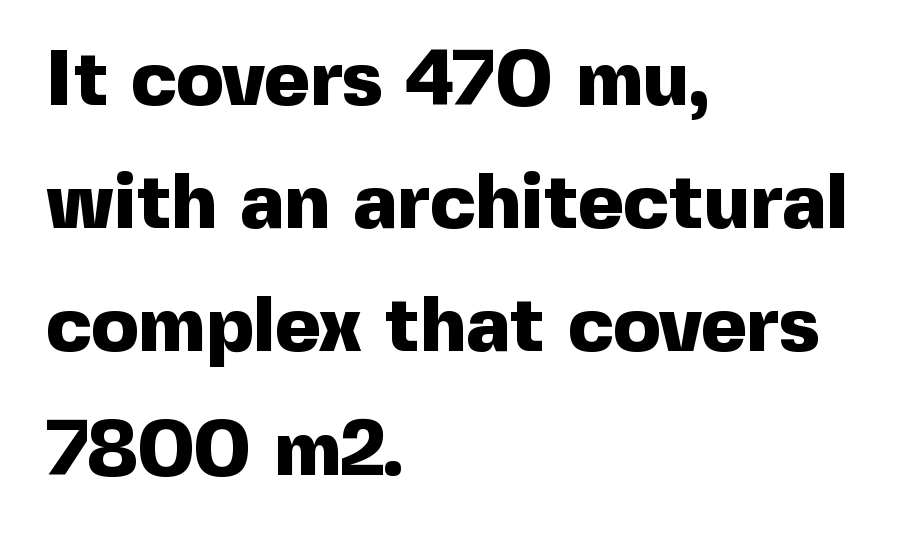
Q: Is the text bold? A: Yes.
Q: Is the text italic (slanted)? A: No, it is upright.
Q: Is the typeface a serif or a sans-serif typeface? A: Sans-serif.
Q: Is the text underlined? A: No.
Q: How is the paragraph aligned? A: Left-aligned.
Q: Is the spacing between letters normal or unusually wide? A: Normal.
Q: Is the spacing between lines tight, normal or loose? A: Normal.
Q: Width (condensed, normal, or wide)? A: Normal.
Q: x-height? A: Medium.
Q: Monospaced? A: No.
